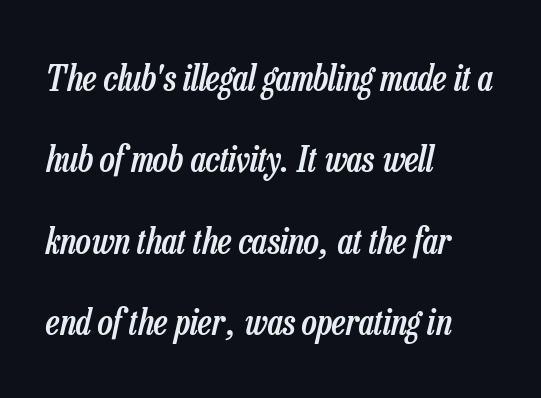
{"italic": "yes", "lean": "right", "slant_degrees": 13, "bold": "semi", "weight": "semibold", "width": "condensed", "stroke_contrast": "low", "x_height": "medium", "monospaced": "no", "underline": "no", "align": "left", "line_spacing": "loose", "line_spacing_ratio": 2.26, "letter_spacing": "normal", "letter_spacing_em": 0.0, "glyph_px": 36}
